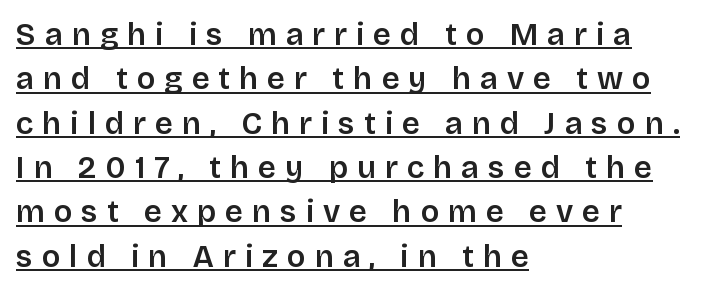
{"serif": "no", "italic": "no", "width": "normal", "stroke_contrast": "low", "x_height": "large", "monospaced": "no", "underline": "yes", "align": "left", "line_spacing": "normal", "line_spacing_ratio": 1.43, "letter_spacing": "wide", "letter_spacing_em": 0.29, "glyph_px": 31}
